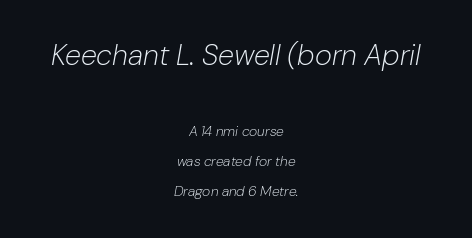
The area under the type is left untouched. Varying glyph widths throughout — classic text-font behaviour. What stands out about the letter spacing? Nothing — it is the standard amount. The rag falls on both sides of this text block equally.
